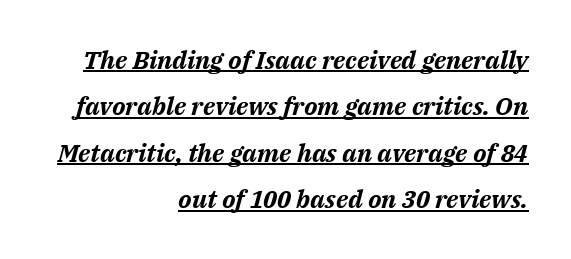
Q: Is the text bold? A: Yes.
Q: Is the text italic (slanted)? A: Yes, it leans right by about 14 degrees.
Q: Is the text underlined? A: Yes.
Q: How is the paragraph aligned? A: Right-aligned.
Q: Is the spacing between letters normal or unusually wide? A: Normal.
